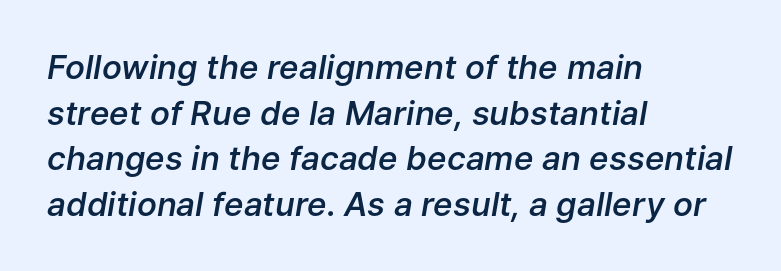
Q: Is the text bold? A: Semi-bold.
Q: Is the text italic (slanted)? A: Yes, it leans right by about 9 degrees.
Q: Is the text underlined? A: No.
Q: How is the paragraph aligned? A: Left-aligned.
Q: Is the spacing between letters normal or unusually wide? A: Normal.
Q: Is the spacing between lines tight, normal or loose? A: Normal.
Q: Width (condensed, normal, or wide)? A: Normal.
Q: Stroke contrast? A: Low.
Q: x-height? A: Medium.
Q: Monospaced? A: No.
